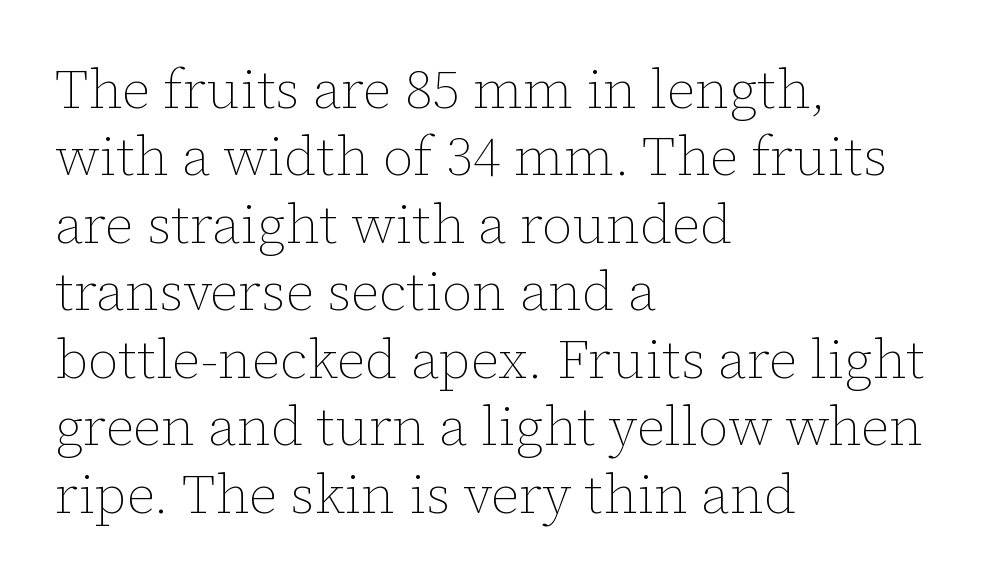
Q: Is the text bold? A: No.
Q: Is the text italic (slanted)? A: No, it is upright.
Q: Is the text underlined? A: No.
Q: How is the paragraph aligned? A: Left-aligned.
Q: Is the spacing between letters normal or unusually wide? A: Normal.
Q: Is the spacing between lines tight, normal or loose? A: Normal.
Q: Width (condensed, normal, or wide)? A: Normal.
Q: Stroke contrast? A: Low.
Q: x-height? A: Medium.
Q: Monospaced? A: No.
